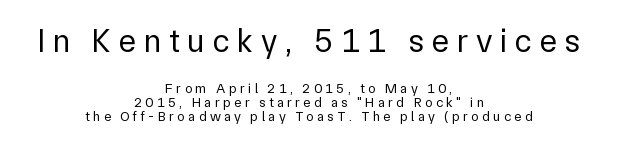
The axis of the letterforms is exactly vertical. Does the copy run flush right? No — it is centered line by line. Tracking here is generous; glyphs stand well apart from one another. The font sits on the lighter half of the weight spectrum, regular included.
